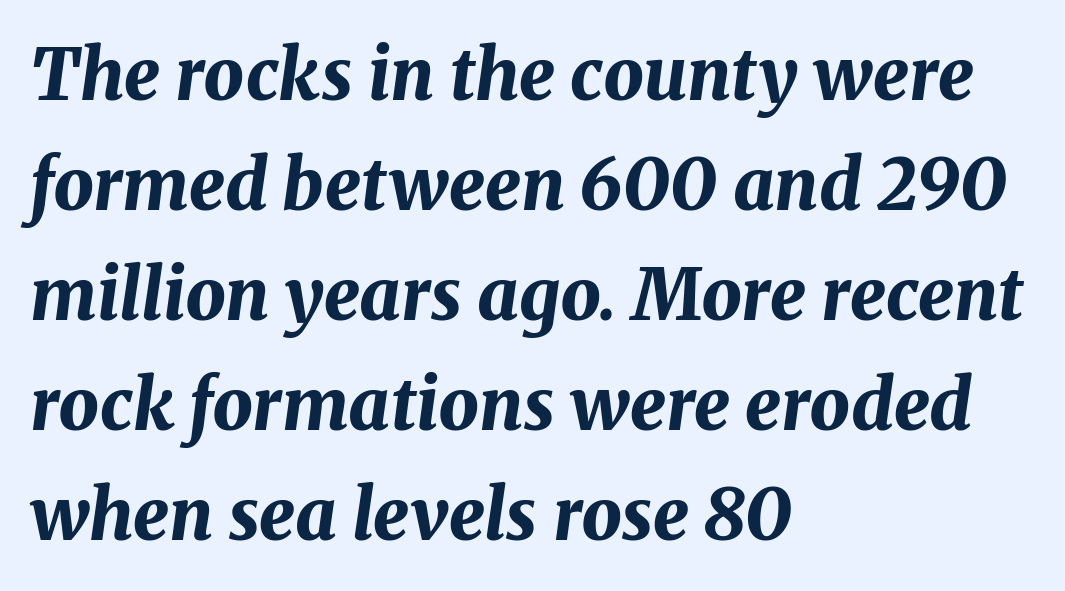
Q: Is the text bold? A: Yes.
Q: Is the text italic (slanted)? A: Yes, it leans right by about 8 degrees.
Q: Is the text underlined? A: No.
Q: How is the paragraph aligned? A: Left-aligned.
Q: Is the spacing between letters normal or unusually wide? A: Normal.
Q: Is the spacing between lines tight, normal or loose? A: Normal.
Q: Width (condensed, normal, or wide)? A: Normal.
Q: Stroke contrast? A: Medium.
Q: x-height? A: Medium.
Q: Monospaced? A: No.
